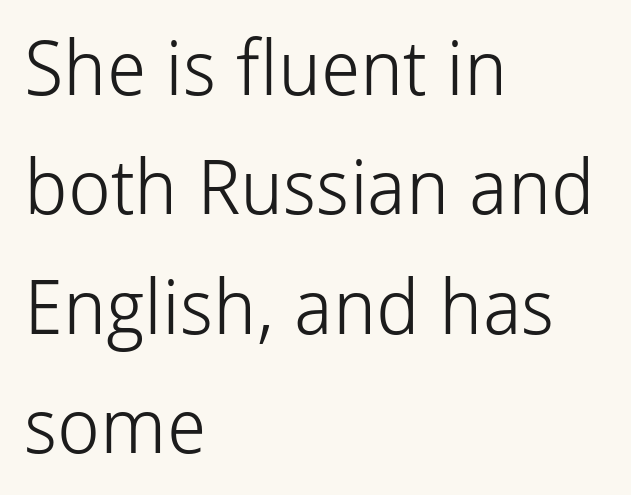
Compared with typical body copy, the letter spacing here is the same. This is sans-serif lettering, the kind often seen on screens and signage. Evenly set lines give the paragraph a standard silhouette. Weight: regular or lighter.
